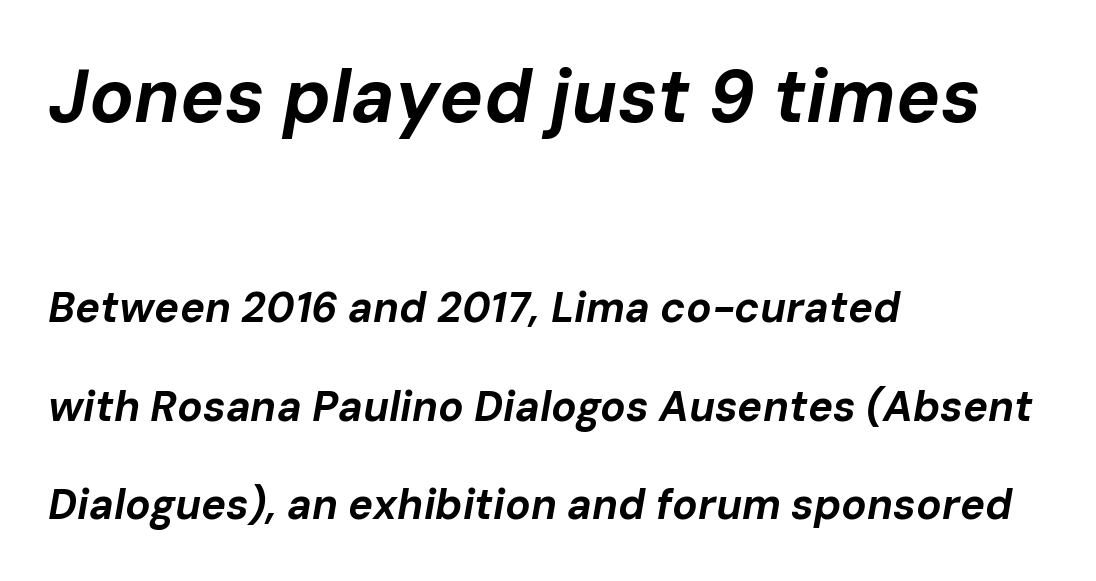
You could not count columns in this text — the font is proportionally spaced. Vertically, the passage feels expansive, rows floating well apart. The space beneath each line is pristine and unruled. This rendering uses left alignment, leaving the right contour irregular. The characters look thick and weighty, a clear bold. Caption: standard tracking, unaltered.
